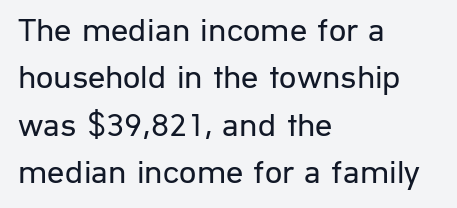
Q: Is the text bold? A: No.
Q: Is the text italic (slanted)? A: No, it is upright.
Q: Is the typeface a serif or a sans-serif typeface? A: Sans-serif.
Q: Is the text underlined? A: No.
Q: How is the paragraph aligned? A: Left-aligned.
Q: Is the spacing between letters normal or unusually wide? A: Normal.
Q: Is the spacing between lines tight, normal or loose? A: Normal.
Q: Width (condensed, normal, or wide)? A: Normal.
Q: Stroke contrast? A: Low.
Q: x-height? A: Medium.
Q: Monospaced? A: No.
